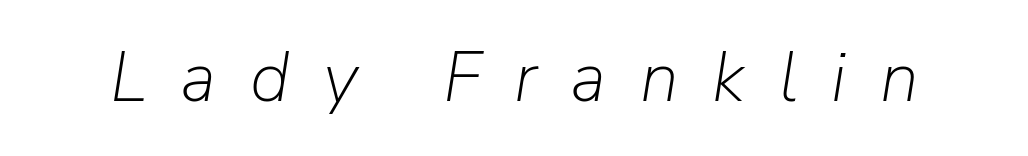
{"italic": "yes", "lean": "right", "slant_degrees": 9, "bold": "no", "weight": "light", "width": "normal", "stroke_contrast": "low", "x_height": "medium", "monospaced": "no", "underline": "no", "letter_spacing": "wide", "letter_spacing_em": 0.48, "glyph_px": 70}
